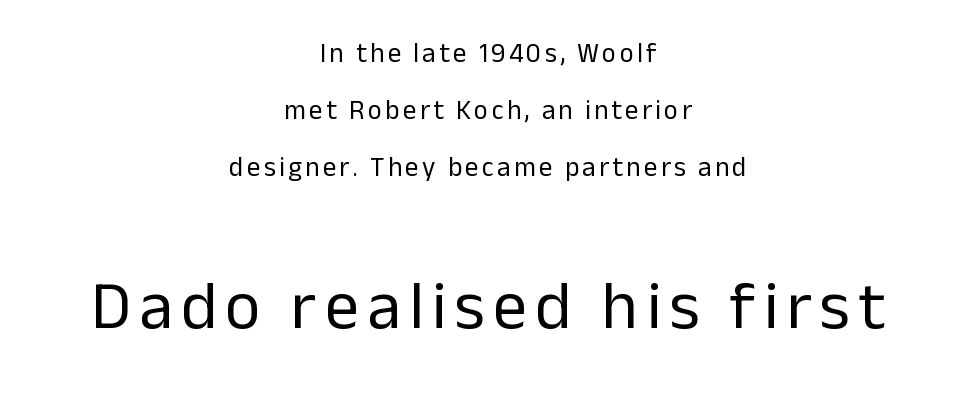
This rendering employs a face without finishing strokes, i.e., a sans-serif. Note the varied advance widths — an 'i' is clearly narrower than an 'm'. If you measured baseline to baseline, you'd find a long distance. Nobody drew a line under any word here. No italicization has been applied; the sample stays upright. The typeface has the unassuming heft of standard copy or less.
